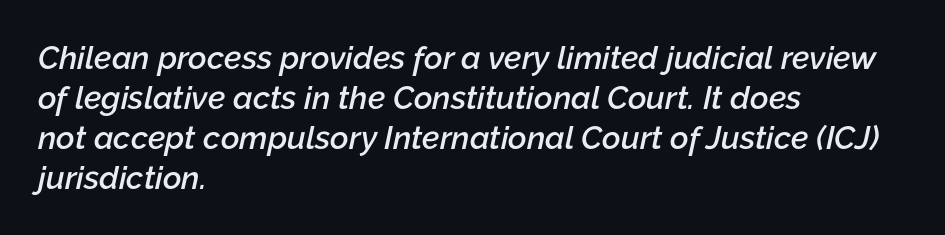
{"italic": "yes", "lean": "right", "slant_degrees": 12, "bold": "semi", "weight": "semibold", "width": "normal", "stroke_contrast": "low", "x_height": "medium", "monospaced": "no", "underline": "no", "align": "left", "line_spacing": "normal", "line_spacing_ratio": 1.25, "letter_spacing": "normal", "letter_spacing_em": 0.0, "glyph_px": 32}
